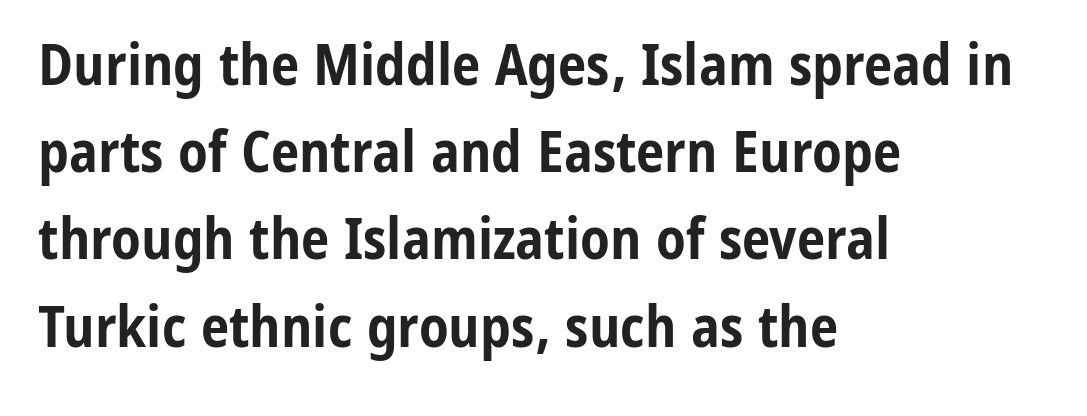
{"serif": "no", "italic": "no", "bold": "yes", "weight": "bold", "width": "condensed", "stroke_contrast": "low", "x_height": "medium", "monospaced": "no", "underline": "no", "align": "left", "line_spacing": "normal", "line_spacing_ratio": 1.53, "letter_spacing": "normal", "letter_spacing_em": 0.0, "glyph_px": 57}
